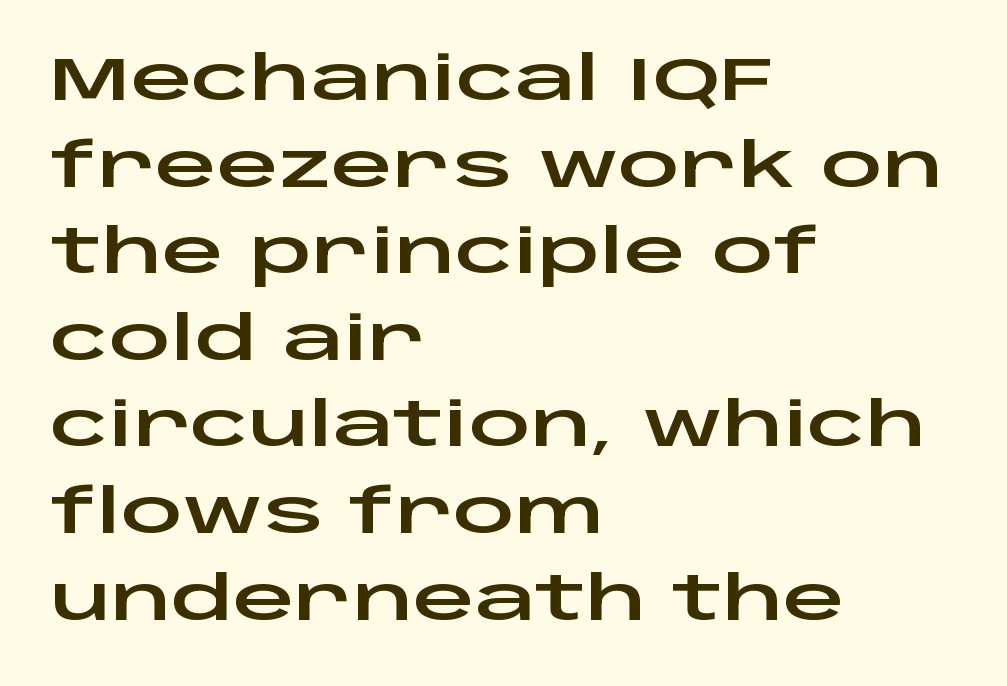
The image shows 61 px wide sans-serif type, upright; set left-aligned, normal line spacing (1.42x), normal letter spacing, not underlined; low stroke contrast and a large x-height.
